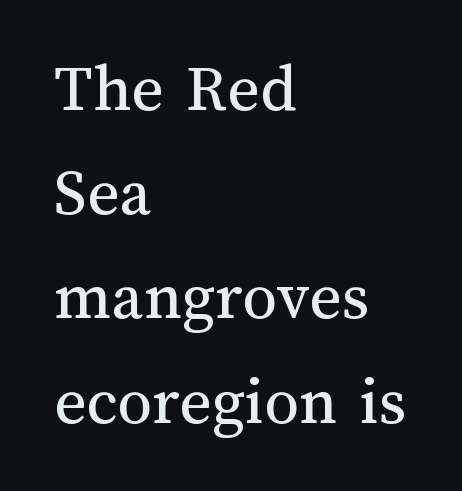
The rendering keeps characters at their native spacing. The text block is weighted toward the left margin, trailing off unevenly rightward. A typesetter would call this proportional, since set widths differ per character. The face looks like a standard text weight, possibly lighter. Evenly set lines give the paragraph a standard silhouette.
